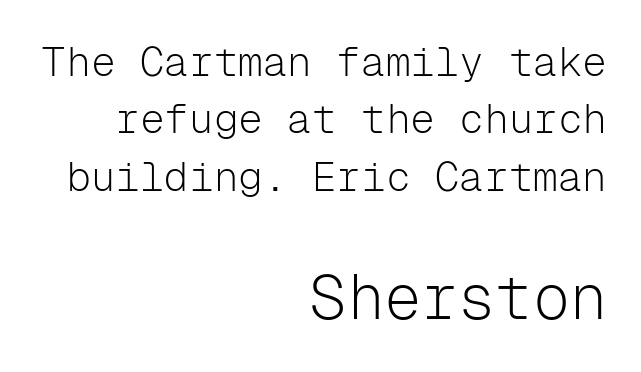
The lettering stays uniformly vertical, giving the passage a roman look. Words float on clear page, feet unadorned. These lines keep a tight, regular rhythm from letter to letter. Do the characters align in a grid? Yes, the font is monospaced. A typesetter would call this leading conventional body-copy spacing.
